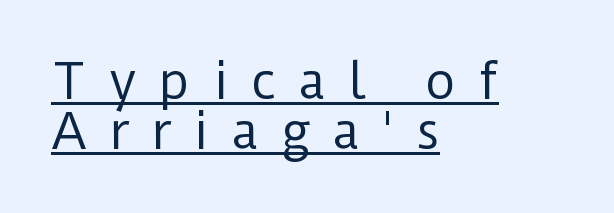
{"serif": "no", "italic": "no", "bold": "no", "weight": "regular", "width": "normal", "stroke_contrast": "low", "x_height": "medium", "monospaced": "no", "underline": "yes", "align": "left", "line_spacing": "tight", "line_spacing_ratio": 1.04, "letter_spacing": "wide", "letter_spacing_em": 0.46, "glyph_px": 48}
